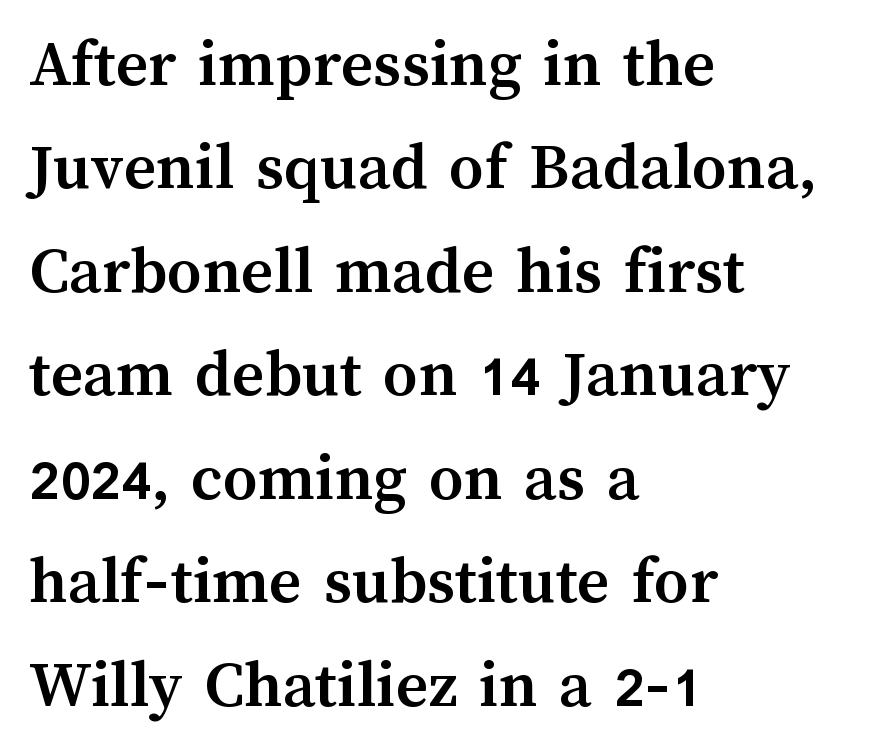
Q: Is the text bold? A: Yes.
Q: Is the text italic (slanted)? A: No, it is upright.
Q: Is the text underlined? A: No.
Q: How is the paragraph aligned? A: Left-aligned.
Q: Is the spacing between letters normal or unusually wide? A: Normal.
Q: Is the spacing between lines tight, normal or loose? A: Normal.
Q: Width (condensed, normal, or wide)? A: Normal.
Q: Stroke contrast? A: Medium.
Q: x-height? A: Medium.
Q: Monospaced? A: No.
